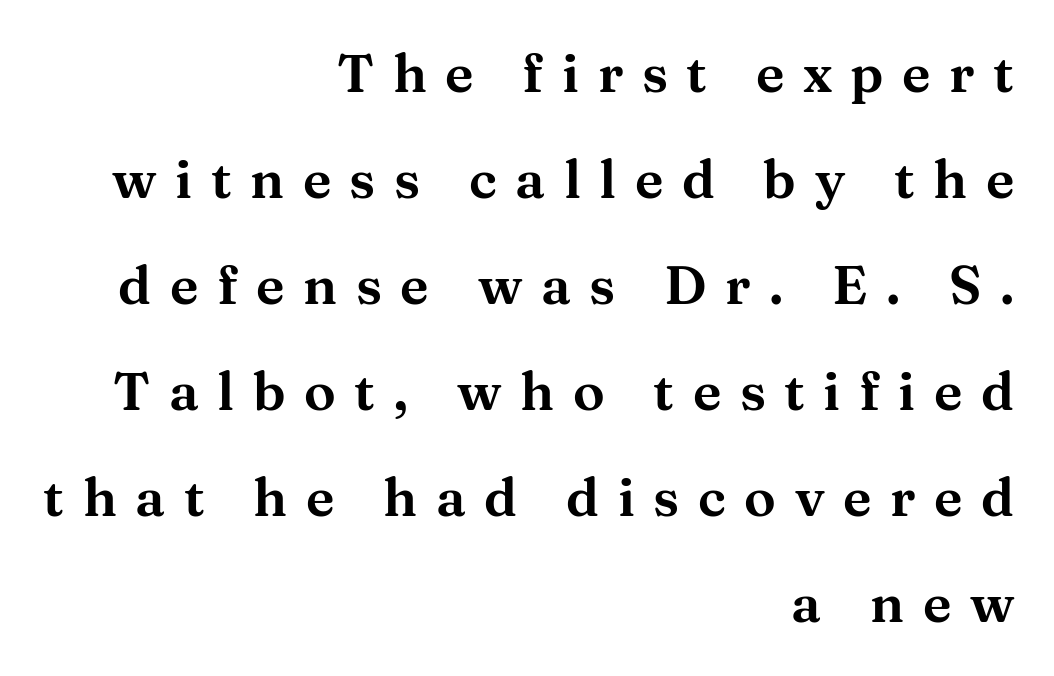
Q: Is the text italic (slanted)? A: No, it is upright.
Q: Is the typeface a serif or a sans-serif typeface? A: Serif.
Q: Is the text underlined? A: No.
Q: How is the paragraph aligned? A: Right-aligned.
Q: Is the spacing between letters normal or unusually wide? A: Unusually wide.
Q: Is the spacing between lines tight, normal or loose? A: Loose.
Q: Width (condensed, normal, or wide)? A: Wide.
Q: Stroke contrast? A: Medium.
Q: x-height? A: Medium.
Q: Monospaced? A: No.
